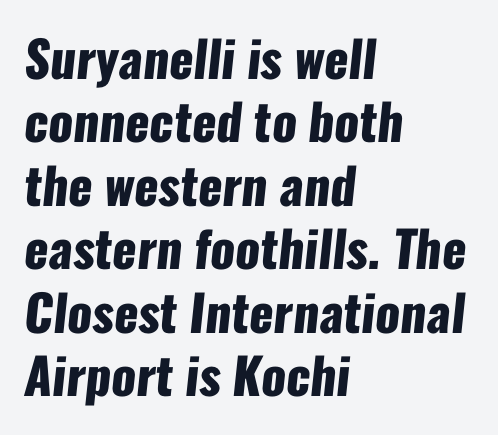
{"serif": "no", "bold": "yes", "weight": "heavy", "width": "condensed", "stroke_contrast": "low", "x_height": "medium", "monospaced": "no", "underline": "no", "align": "left", "line_spacing": "normal", "line_spacing_ratio": 1.27, "letter_spacing": "normal", "letter_spacing_em": 0.0, "glyph_px": 50}
